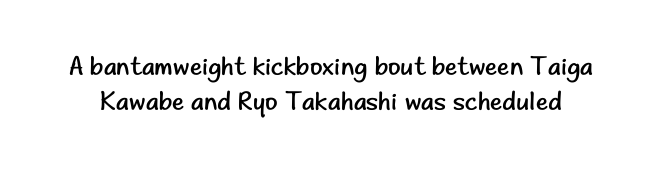
The image shows 26 px text type, upright; set normal line spacing (1.35x), normal letter spacing, not underlined.
